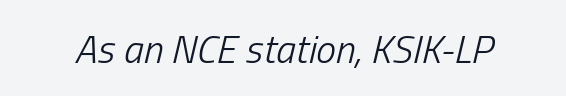
The image shows 40 px light, condensed type, italic (leaning right); set normal letter spacing, not underlined; low stroke contrast and a medium x-height.
